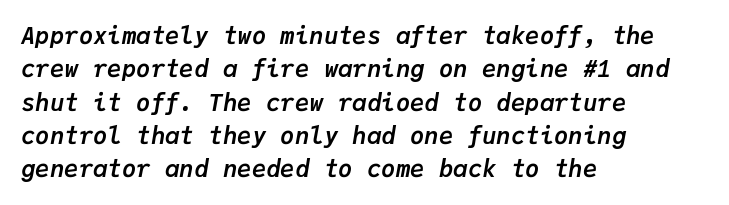
Q: Is the text bold? A: Yes.
Q: Is the text italic (slanted)? A: Yes, it leans right by about 9 degrees.
Q: Is the text underlined? A: No.
Q: How is the paragraph aligned? A: Left-aligned.
Q: Is the spacing between letters normal or unusually wide? A: Normal.
Q: Is the spacing between lines tight, normal or loose? A: Normal.
